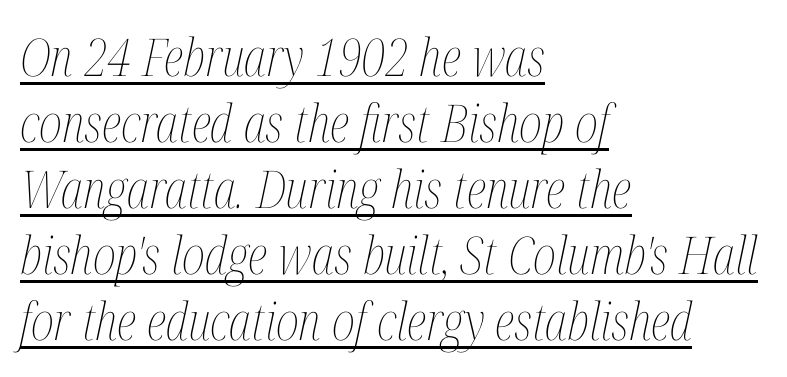
Horizontally, the lines are justified to the leading edge only. This block has exactly the height ordinary leading produces. A typesetter would call this zero additional tracking. Here the designer chose a conventional face with non-uniform glyph widths.
